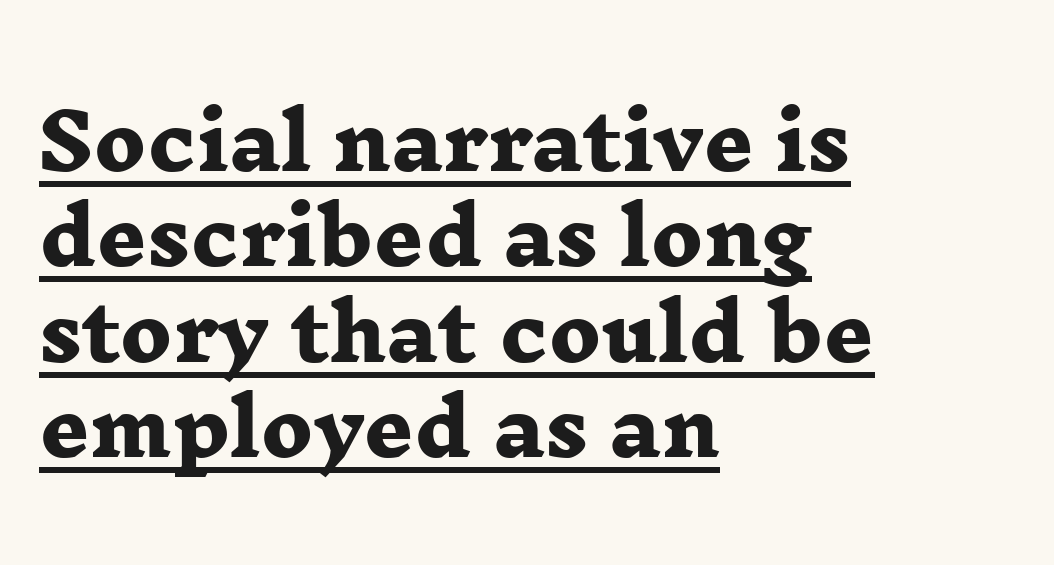
{"serif": "yes", "bold": "yes", "weight": "heavy", "width": "wide", "stroke_contrast": "low", "x_height": "medium", "monospaced": "no", "underline": "yes", "align": "left", "line_spacing_ratio": 1.24, "letter_spacing": "normal", "letter_spacing_em": 0.0, "glyph_px": 77}
